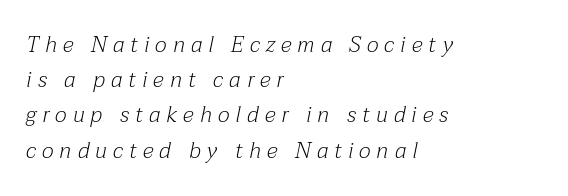
Q: Is the text bold? A: No.
Q: Is the text italic (slanted)? A: Yes, it leans right by about 12 degrees.
Q: Is the text underlined? A: No.
Q: How is the paragraph aligned? A: Left-aligned.
Q: Is the spacing between letters normal or unusually wide? A: Unusually wide.
Q: Is the spacing between lines tight, normal or loose? A: Normal.
